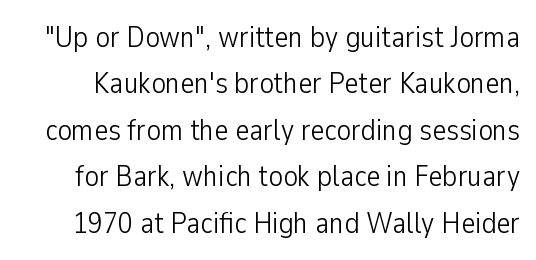
Q: Is the text bold? A: No.
Q: Is the text italic (slanted)? A: No, it is upright.
Q: Is the typeface a serif or a sans-serif typeface? A: Sans-serif.
Q: Is the text underlined? A: No.
Q: Is the spacing between letters normal or unusually wide? A: Normal.
Q: Is the spacing between lines tight, normal or loose? A: Normal.
Q: Width (condensed, normal, or wide)? A: Condensed.
Q: Stroke contrast? A: Low.
Q: x-height? A: Medium.
Q: Monospaced? A: No.
